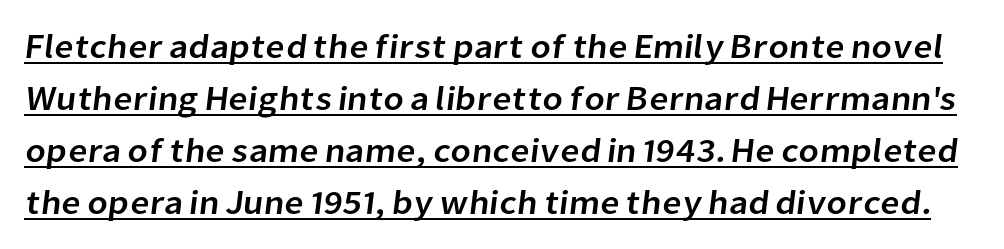
{"serif": "no", "width": "normal", "stroke_contrast": "low", "x_height": "medium", "monospaced": "no", "underline": "yes", "line_spacing": "normal", "line_spacing_ratio": 1.53, "letter_spacing": "normal", "letter_spacing_em": 0.0, "glyph_px": 34}
